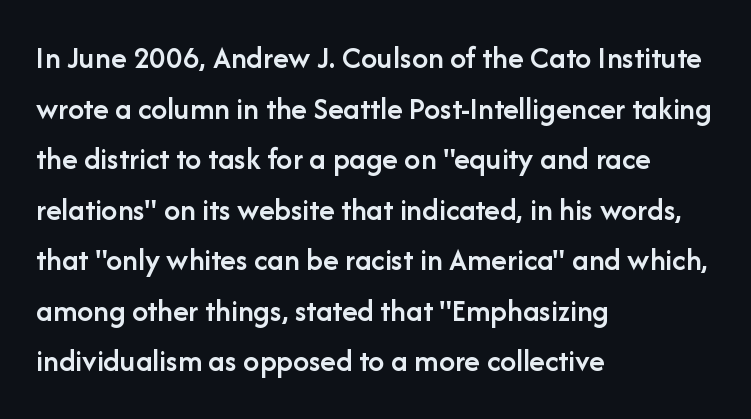
A sans-serif font was chosen for this passage. The specimen reads as upright at a glance. Stroke thickness is moderately raised; the sample reads as semibold. Here the designer chose a conventional face with non-uniform glyph widths. Unmarked baselines from the first word to the last.
